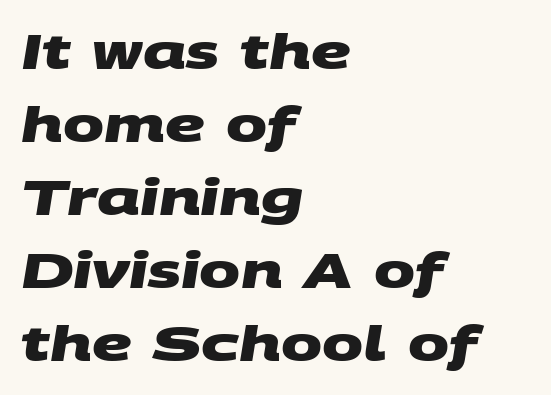
{"serif": "no", "bold": "yes", "weight": "heavy", "width": "wide", "stroke_contrast": "medium", "x_height": "large", "monospaced": "no", "underline": "no", "align": "left", "line_spacing": "normal", "line_spacing_ratio": 1.49, "letter_spacing": "normal", "letter_spacing_em": 0.0, "glyph_px": 49}
